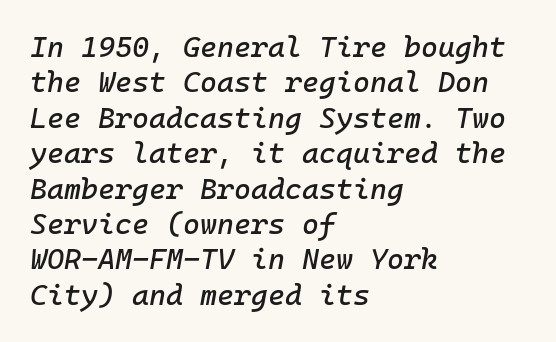
Slant detected: the letters are inclined. All the whitespace from short lines collects on the right. Each word holds together tightly as a unit, with standard inter-letter gaps. Decoration check: the copy has no underline.
